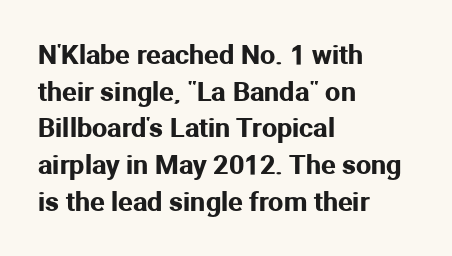
Q: Is the text italic (slanted)? A: No, it is upright.
Q: Is the text underlined? A: No.
Q: How is the paragraph aligned? A: Left-aligned.
Q: Is the spacing between letters normal or unusually wide? A: Normal.
Q: Is the spacing between lines tight, normal or loose? A: Normal.
